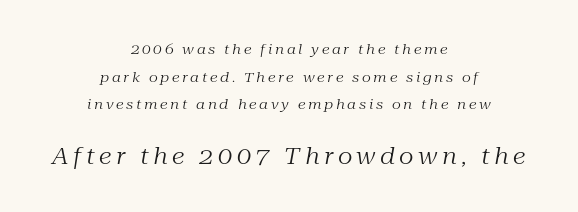
Whoever set this made the second block the dominant, larger element. No heavy texture on the line: the type isn't bold. A typesetter would call this leading open, well beyond the default. The string is rendered with underlining switched off. The lines in this sample share a center point and differ in where they start and stop. Observe the lean: these are italic letterforms.
